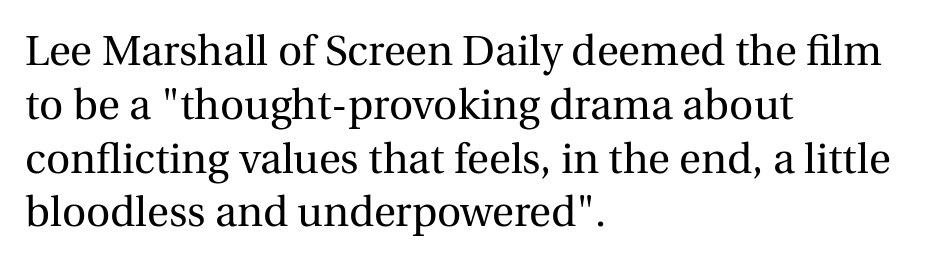
{"serif": "yes", "italic": "no", "bold": "no", "weight": "regular", "width": "normal", "x_height": "medium", "monospaced": "no", "underline": "no", "align": "left", "line_spacing": "normal", "line_spacing_ratio": 1.28, "letter_spacing": "normal", "letter_spacing_em": 0.0, "glyph_px": 42}
